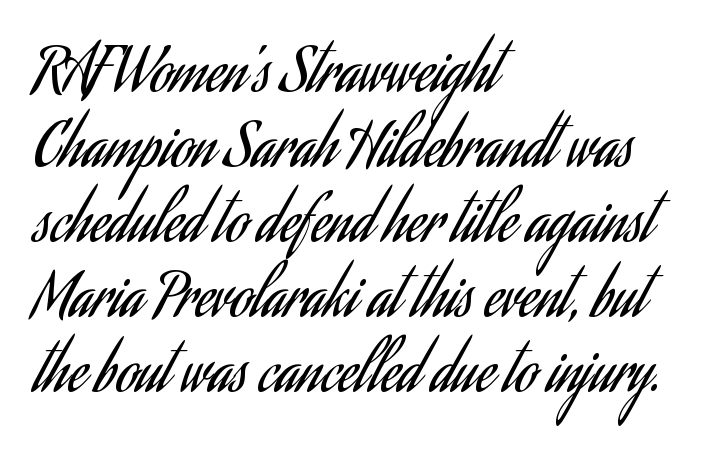
{"serif": "no", "bold": "no", "weight": "regular", "width": "condensed", "stroke_contrast": "low", "x_height": "small", "monospaced": "no", "underline": "no", "align": "left", "line_spacing": "normal", "line_spacing_ratio": 1.25, "letter_spacing": "normal", "letter_spacing_em": 0.0, "glyph_px": 60}
